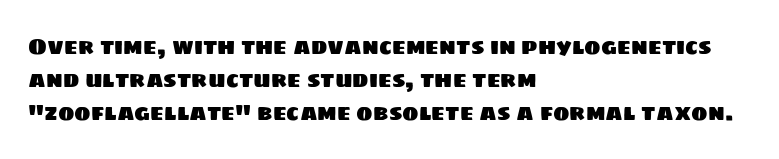
No word sits above an underline. The lines sit at an ordinary, default distance from one another. Is the letter spacing exaggerated? No — it looks like the ordinary default. Caption: multi-line text, flush left, ragged right.
